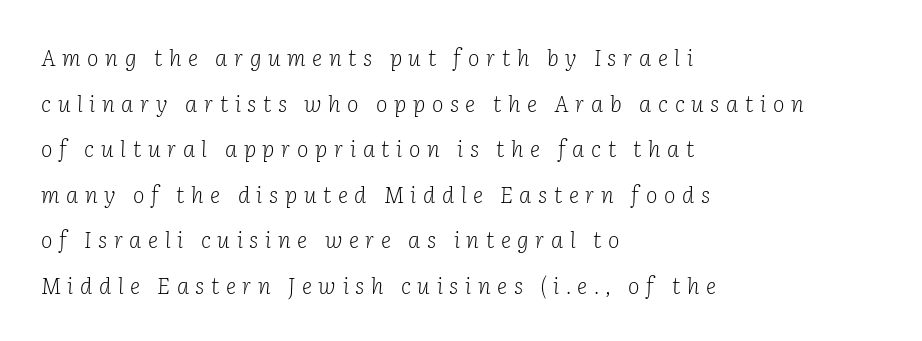
{"italic": "yes", "lean": "right", "slant_degrees": 2, "bold": "no", "underline": "no", "align": "left", "line_spacing": "loose", "line_spacing_ratio": 2.07, "letter_spacing": "wide", "letter_spacing_em": 0.3, "glyph_px": 22}
